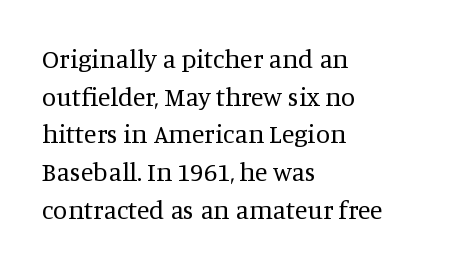
This sample is left-justified, so line endings fall wherever the words run out. Short note: letters normally spaced. These lines were composed using upright roman letters. Nothing heavy about these letters — not bold at all. The glyphs are unaccompanied by any horizontal stroke below them. Quick note: interline space is typical.
